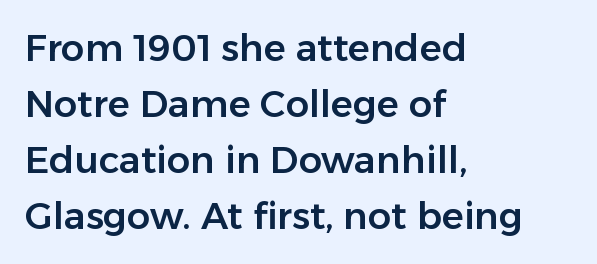
{"serif": "no", "italic": "no", "width": "normal", "stroke_contrast": "low", "x_height": "medium", "monospaced": "no", "underline": "no", "align": "left", "line_spacing": "normal", "line_spacing_ratio": 1.51, "letter_spacing": "normal", "letter_spacing_em": 0.0, "glyph_px": 37}
